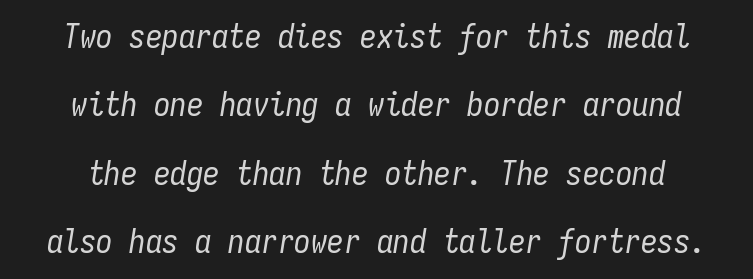
{"italic": "yes", "lean": "right", "slant_degrees": 9, "bold": "no", "weight": "regular", "width": "condensed", "stroke_contrast": "low", "x_height": "medium", "monospaced": "yes", "underline": "no", "align": "center", "line_spacing": "loose", "line_spacing_ratio": 2.07, "letter_spacing": "normal", "letter_spacing_em": 0.0, "glyph_px": 33}
